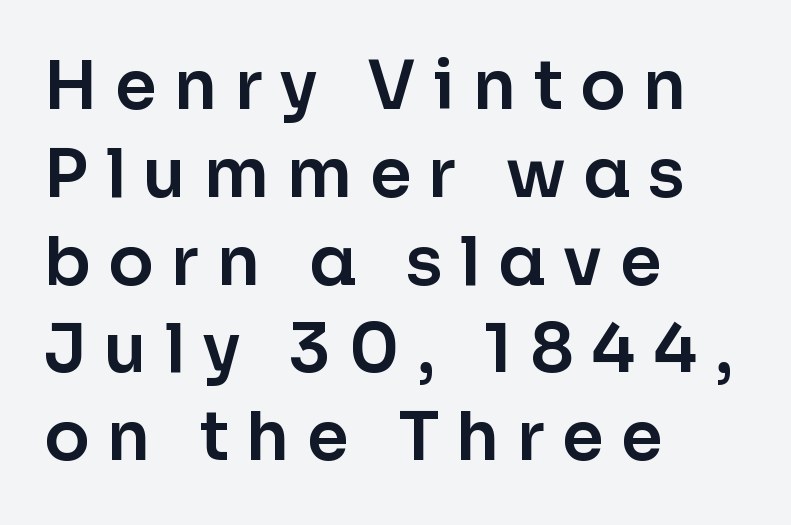
To sum up the face: it is a sans, with no serifs. This rendering features lettering with no underline. The lettering stays uniformly vertical, giving the passage a roman look. A typesetter would call this leading conventional body-copy spacing. Casual observation: everything's shoved over to the left.
